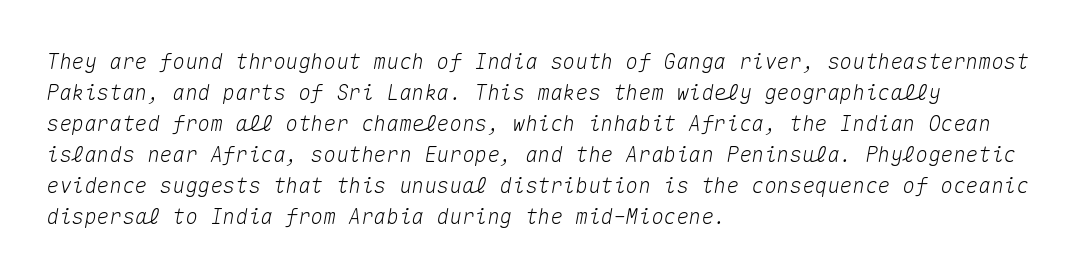
Q: Is the text italic (slanted)? A: Yes, it leans right by about 10 degrees.
Q: Is the text underlined? A: No.
Q: How is the paragraph aligned? A: Left-aligned.
Q: Is the spacing between letters normal or unusually wide? A: Normal.
Q: Is the spacing between lines tight, normal or loose? A: Normal.
